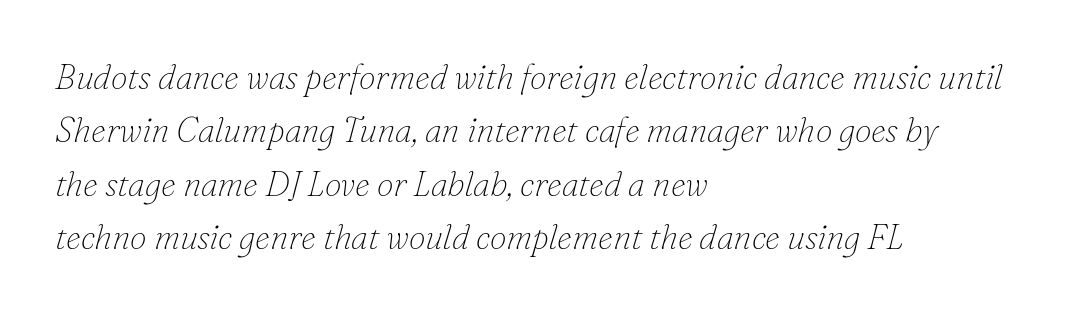
{"serif": "yes", "italic": "yes", "lean": "right", "slant_degrees": 16, "bold": "no", "weight": "thin", "width": "normal", "stroke_contrast": "low", "x_height": "small", "monospaced": "no", "underline": "no", "align": "left", "line_spacing": "normal", "line_spacing_ratio": 1.57, "letter_spacing": "normal", "letter_spacing_em": 0.0, "glyph_px": 34}
